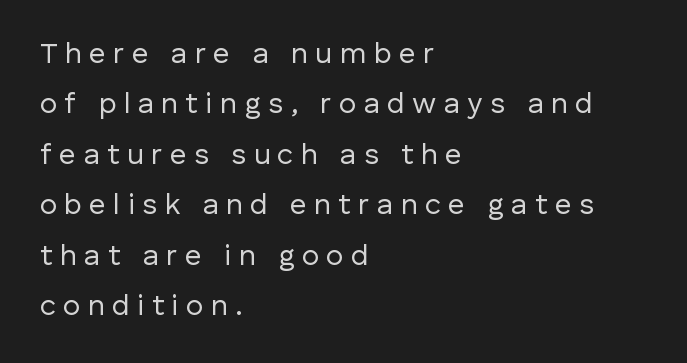
The image shows 29 px regular-weight sans-serif type, upright; set left-aligned, line spacing 1.74x, unusually wide letter spacing (+0.26 em), not underlined; low stroke contrast and a medium x-height.
